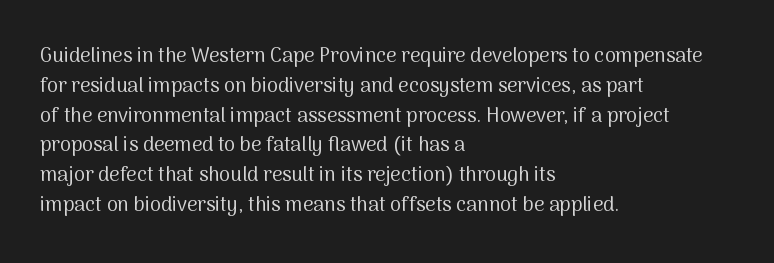
Rule under the text: the space is simply empty. Upright lettering throughout. This rendering leaves character spacing at its baseline value. If you drew a ruler down the left edge, every line would touch it. Is there much room between lines? A standard amount, neither cramped nor airy. This reads as an unemphasized weight, regular at the heaviest.
